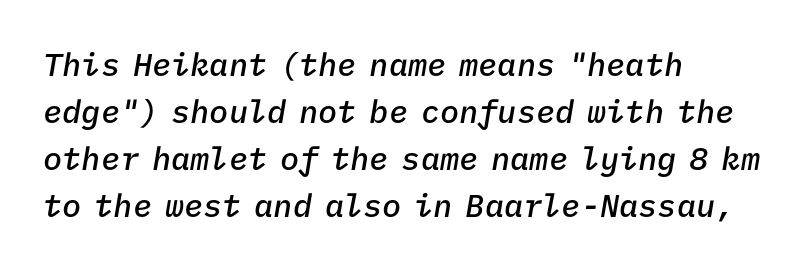
Q: Is the text bold? A: Semi-bold.
Q: Is the text italic (slanted)? A: Yes, it leans right by about 9 degrees.
Q: Is the text underlined? A: No.
Q: How is the paragraph aligned? A: Left-aligned.
Q: Is the spacing between letters normal or unusually wide? A: Normal.
Q: Is the spacing between lines tight, normal or loose? A: Normal.
Q: Width (condensed, normal, or wide)? A: Normal.
Q: Stroke contrast? A: Low.
Q: x-height? A: Medium.
Q: Monospaced? A: Yes.
